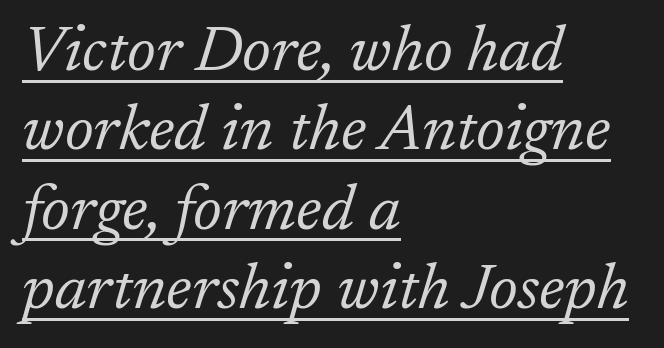
{"serif": "yes", "italic": "yes", "lean": "right", "slant_degrees": 17, "bold": "no", "weight": "light", "width": "normal", "stroke_contrast": "low", "x_height": "medium", "monospaced": "no", "underline": "yes", "align": "left", "line_spacing_ratio": 1.24, "letter_spacing": "normal", "letter_spacing_em": 0.0, "glyph_px": 64}
